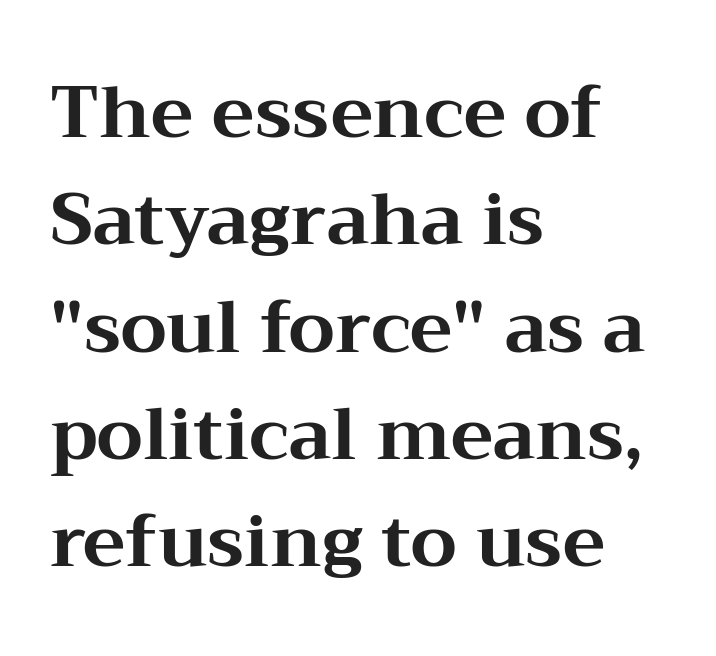
Proportional: the letters do not fall into vertical columns. The space beneath each line is pristine and unruled. The letters carry serifs — small finishing strokes at the ends of their stems. Glyph-to-glyph distance matches everyday printed text.
